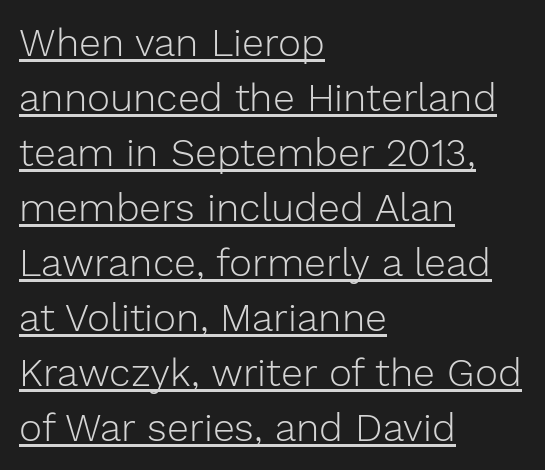
Q: Is the text bold? A: No.
Q: Is the text italic (slanted)? A: No, it is upright.
Q: Is the typeface a serif or a sans-serif typeface? A: Sans-serif.
Q: Is the text underlined? A: Yes.
Q: How is the paragraph aligned? A: Left-aligned.
Q: Is the spacing between letters normal or unusually wide? A: Normal.
Q: Is the spacing between lines tight, normal or loose? A: Normal.
Q: Width (condensed, normal, or wide)? A: Normal.
Q: Stroke contrast? A: Low.
Q: x-height? A: Medium.
Q: Monospaced? A: No.
